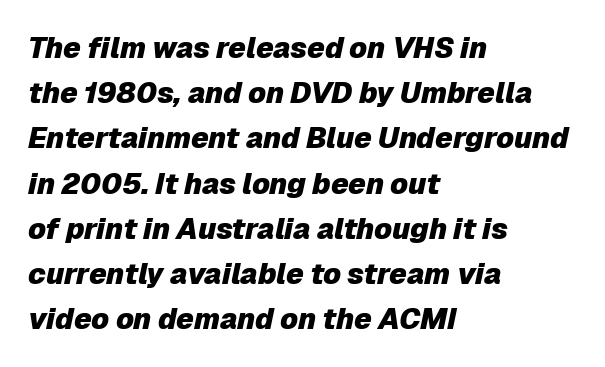
{"italic": "yes", "lean": "right", "slant_degrees": 12, "bold": "yes", "weight": "heavy", "width": "normal", "stroke_contrast": "low", "x_height": "medium", "monospaced": "no", "underline": "no", "align": "left", "line_spacing": "normal", "line_spacing_ratio": 1.56, "letter_spacing": "normal", "letter_spacing_em": 0.0, "glyph_px": 29}
